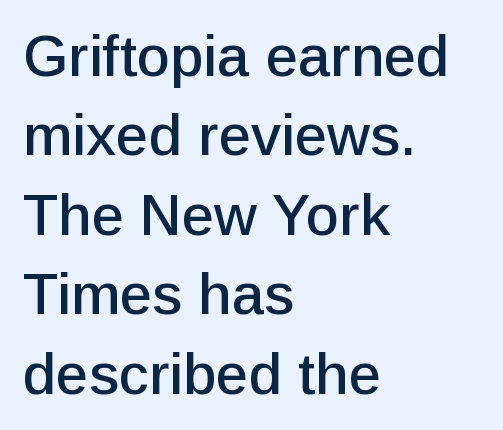
The image shows 58 px sans-serif type, upright; set left-aligned, normal line spacing (1.37x), normal letter spacing, not underlined; low stroke contrast and a medium x-height.
